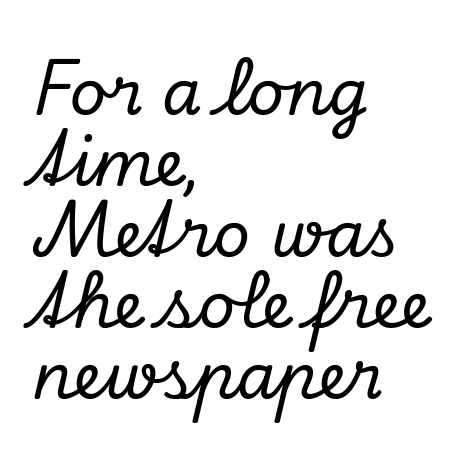
The image shows 64 px serif type, italic (leaning right); set left-aligned, tight line spacing (1.11x), normal letter spacing, not underlined; low stroke contrast and a small x-height.
